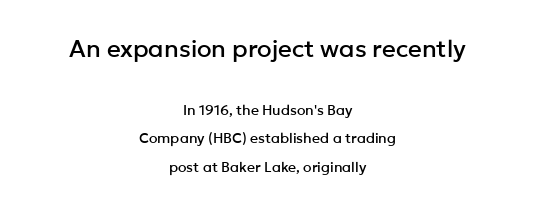
The image shows 24 px text type, upright; set centered, loose line spacing (2.03x), normal letter spacing, not underlined; the first (top) block is 1.71x larger.
